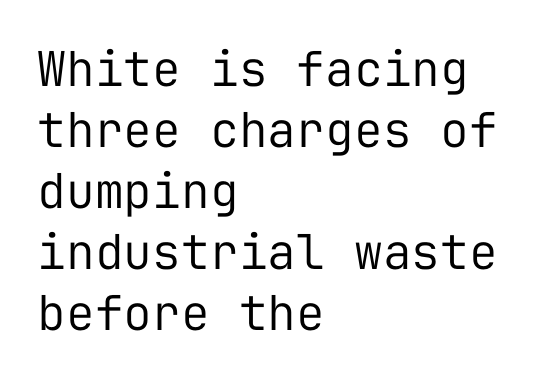
The image shows 48 px regular-weight sans-serif type, upright, monospaced; set left-aligned, normal line spacing (1.27x), normal letter spacing, not underlined; low stroke contrast and a medium x-height.
